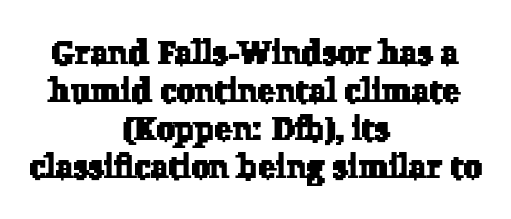
Where is the straight margin? There isn't one; the lines are centered. Classification — serif. Nobody touched the tracking dial on this one. The passage shown is typed in a proportional face where columns would drift. Cramped leading.
